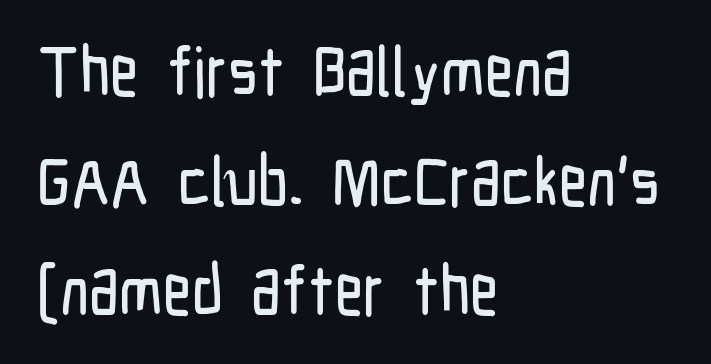
The image shows 69 px condensed sans-serif type, upright; set left-aligned, normal line spacing (1.59x), normal letter spacing, not underlined; low stroke contrast and a medium x-height.
